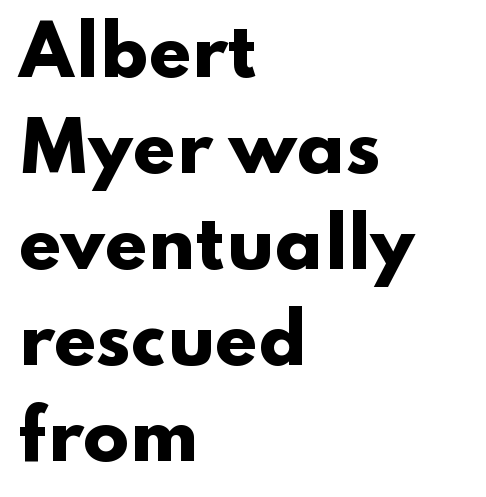
Is there any slant? The stems are plumb. The letterforms sit shoulder to shoulder at normal distance. Proportional: the letters do not fall into vertical columns. The lines are quadded left.
